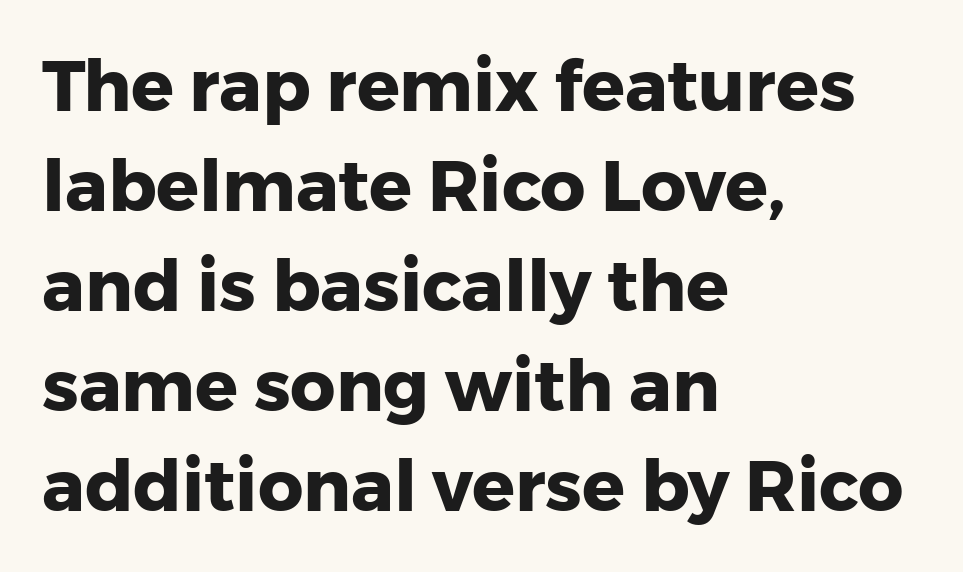
{"serif": "no", "italic": "no", "bold": "yes", "weight": "heavy", "width": "normal", "stroke_contrast": "low", "x_height": "medium", "monospaced": "no", "underline": "no", "align": "left", "line_spacing": "normal", "line_spacing_ratio": 1.41, "letter_spacing": "normal", "letter_spacing_em": 0.0, "glyph_px": 71}
